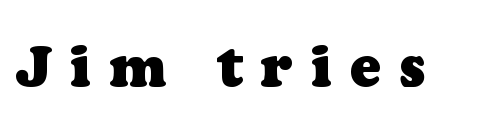
Caption: expanded tracking, letters set apart. The glyphs in this specimen are seriffed. Underlining? Definitely not there. Is this a fixed-width face? No — the glyphs have proportional, varying widths. The characters look thick and weighty, a clear bold.
